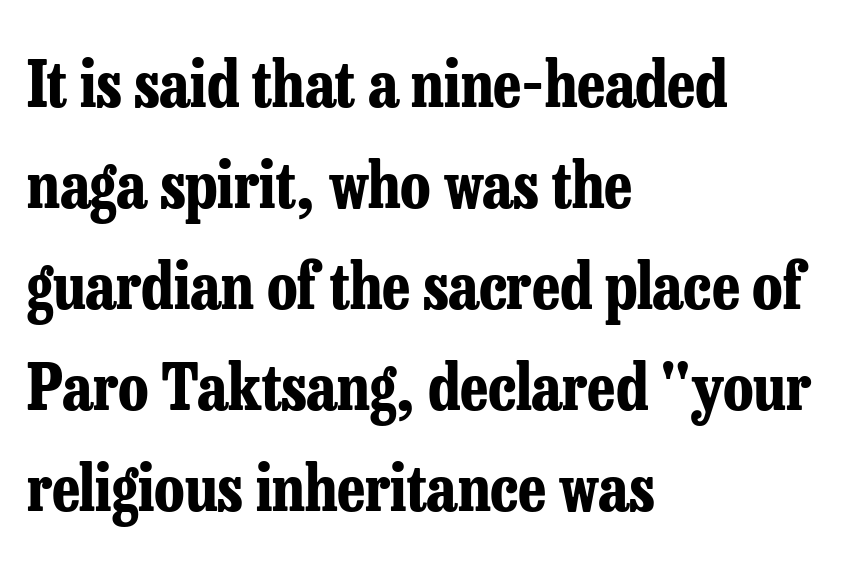
Q: Is the text bold? A: Yes.
Q: Is the text italic (slanted)? A: No, it is upright.
Q: Is the typeface a serif or a sans-serif typeface? A: Serif.
Q: Is the text underlined? A: No.
Q: How is the paragraph aligned? A: Left-aligned.
Q: Is the spacing between letters normal or unusually wide? A: Normal.
Q: Is the spacing between lines tight, normal or loose? A: Normal.
Q: Width (condensed, normal, or wide)? A: Condensed.
Q: Stroke contrast? A: Low.
Q: x-height? A: Medium.
Q: Monospaced? A: No.
